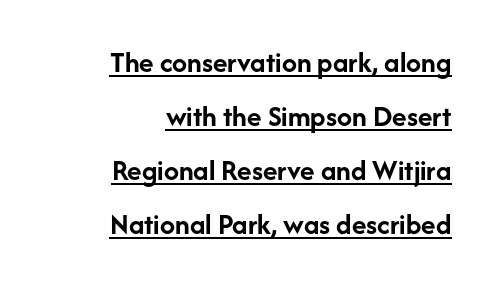
{"serif": "no", "italic": "no", "bold": "yes", "weight": "semibold", "width": "normal", "stroke_contrast": "low", "x_height": "medium", "monospaced": "no", "underline": "yes", "align": "right", "line_spacing_ratio": 1.8, "letter_spacing": "normal", "letter_spacing_em": 0.0, "glyph_px": 30}
